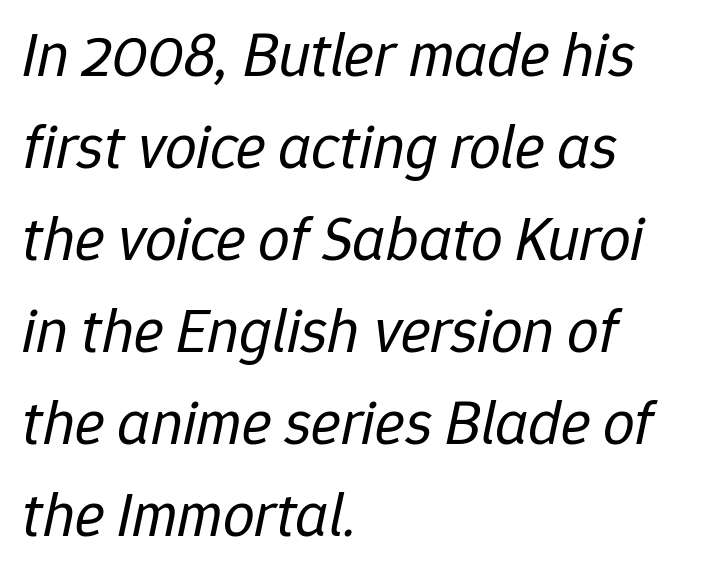
{"italic": "yes", "lean": "right", "slant_degrees": 12, "bold": "no", "weight": "regular", "width": "normal", "stroke_contrast": "low", "x_height": "medium", "monospaced": "no", "underline": "no", "align": "left", "line_spacing": "normal", "line_spacing_ratio": 1.46, "letter_spacing": "normal", "letter_spacing_em": 0.0, "glyph_px": 63}
